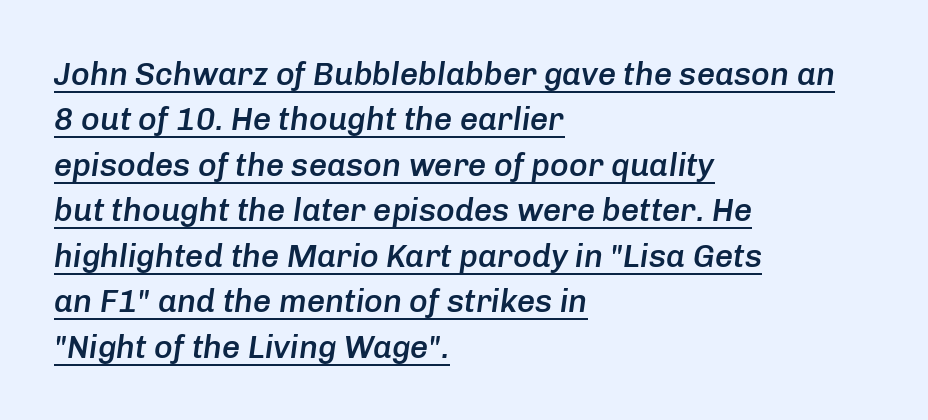
{"italic": "yes", "lean": "right", "slant_degrees": 8, "bold": "semi", "weight": "semibold", "width": "normal", "stroke_contrast": "low", "x_height": "medium", "monospaced": "no", "underline": "yes", "align": "left", "line_spacing": "normal", "line_spacing_ratio": 1.42, "letter_spacing": "normal", "letter_spacing_em": 0.0, "glyph_px": 32}
